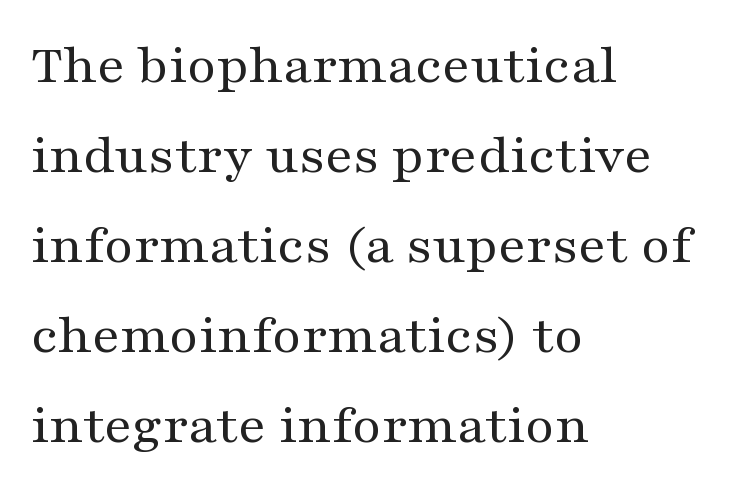
The image shows 57 px regular-weight, wide serif type, upright; set left-aligned, normal line spacing (1.58x), normal letter spacing, not underlined; medium stroke contrast and a medium x-height.
